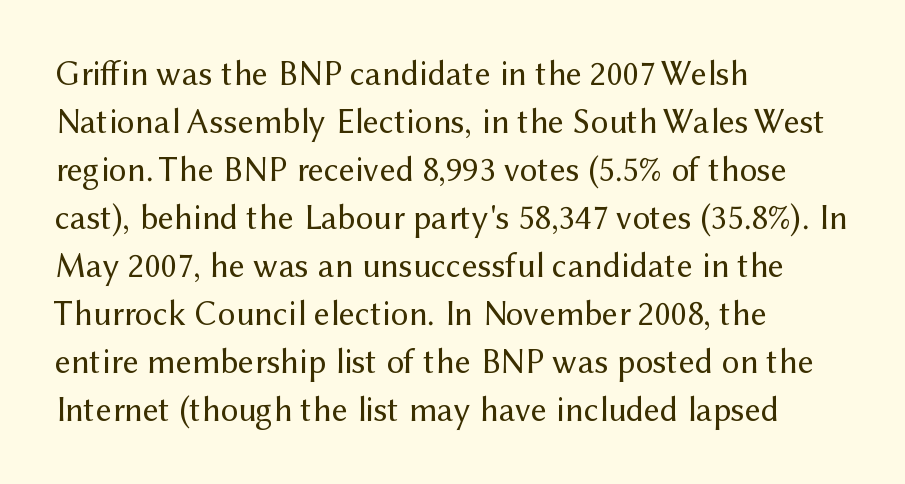
{"serif": "no", "italic": "no", "bold": "no", "weight": "regular", "width": "normal", "stroke_contrast": "medium", "x_height": "medium", "monospaced": "no", "underline": "no", "align": "left", "line_spacing": "normal", "line_spacing_ratio": 1.37, "letter_spacing": "normal", "letter_spacing_em": 0.0, "glyph_px": 35}
